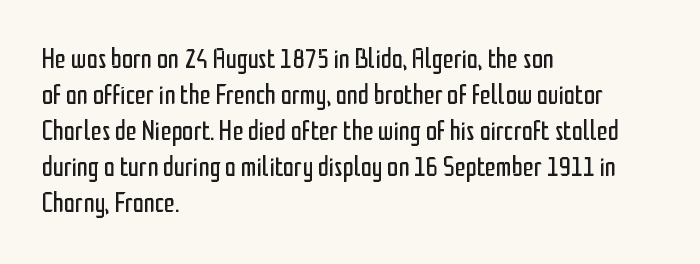
{"serif": "no", "italic": "no", "bold": "no", "weight": "regular", "width": "condensed", "stroke_contrast": "low", "x_height": "medium", "monospaced": "no", "underline": "no", "align": "left", "line_spacing": "normal", "line_spacing_ratio": 1.29, "letter_spacing": "normal", "letter_spacing_em": 0.0, "glyph_px": 28}
